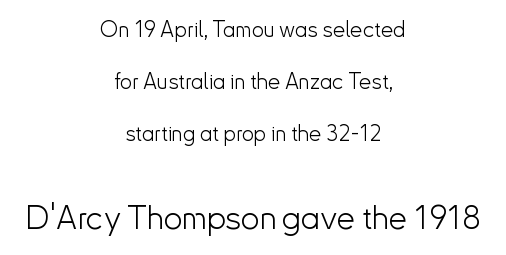
Do the characters align in a grid? No, the font is proportional. Size contrast runs from small at the top to large at the bottom. Layout note: lines centered. The line-height multiplier appears high, well above default.
